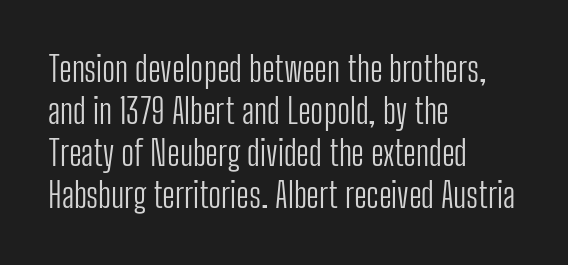
Decoration check: the copy has no underline. Heaviness? Minimal to ordinary, like unemphasized prose. Horizontal alignment here is leftward, the default for most running prose. Notice how the stems are strictly vertical — no italics here. The face used here is a sans, in the tradition of grotesques and geometrics.
